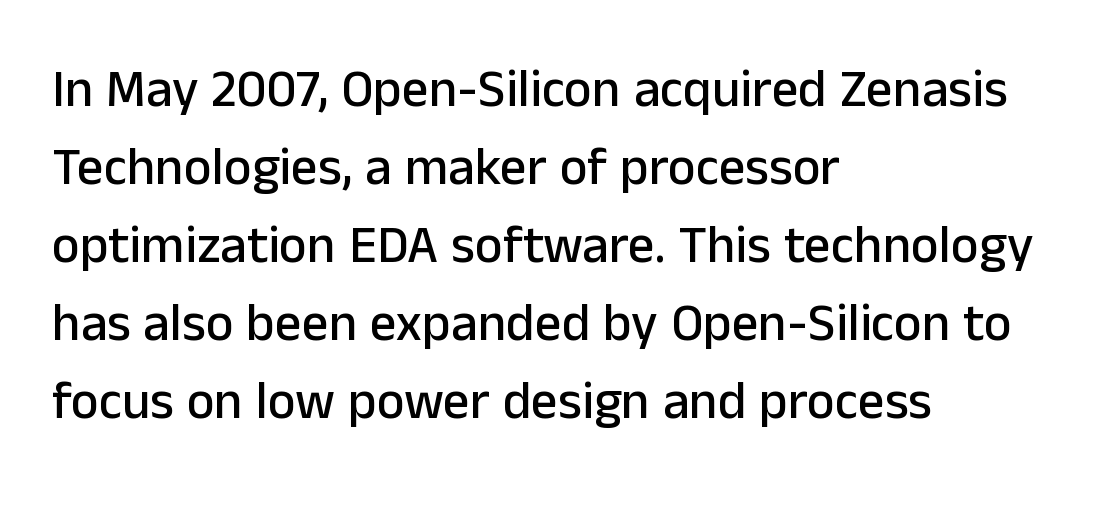
Default kerning and tracking; the words read as compact shapes. Here the designer chose a conventional face with non-uniform glyph widths. Notice how the stems are strictly vertical — no italics here. If you drew a ruler down the left edge, every line would touch it.
